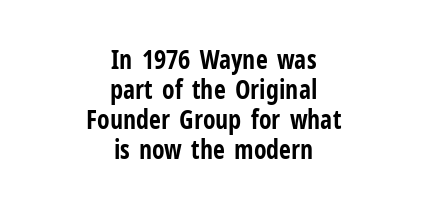
Compared with an ordinary text face, these strokes are far heavier — a full bold. The whitespace from short lines is split evenly between both sides. The baseline area is clear. The rendering keeps characters at their native spacing. Quick note: not italic, upright.
